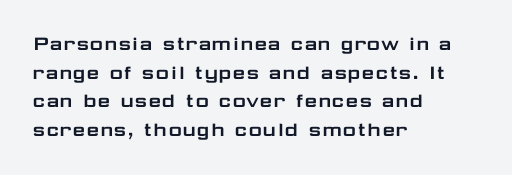
Q: Is the text italic (slanted)? A: No, it is upright.
Q: Is the text underlined? A: No.
Q: How is the paragraph aligned? A: Left-aligned.
Q: Is the spacing between letters normal or unusually wide? A: Normal.
Q: Is the spacing between lines tight, normal or loose? A: Normal.
